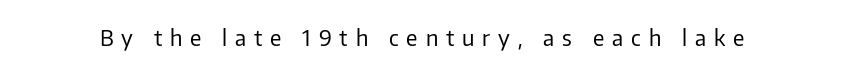
Q: Is the text bold? A: No.
Q: Is the text italic (slanted)? A: No, it is upright.
Q: Is the text underlined? A: No.
Q: Is the spacing between letters normal or unusually wide? A: Unusually wide.
